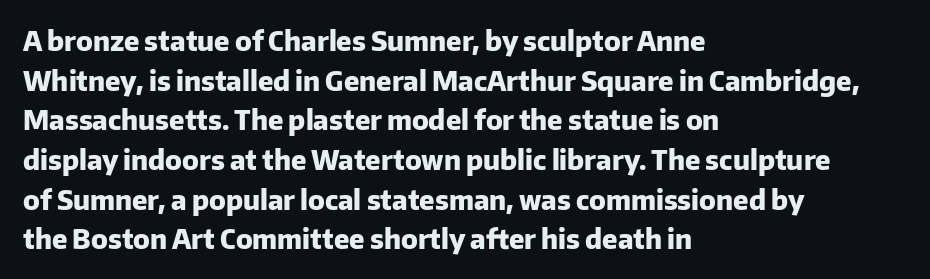
Q: Is the text bold? A: Yes.
Q: Is the text italic (slanted)? A: No, it is upright.
Q: Is the text underlined? A: No.
Q: How is the paragraph aligned? A: Left-aligned.
Q: Is the spacing between letters normal or unusually wide? A: Normal.
Q: Is the spacing between lines tight, normal or loose? A: Normal.
